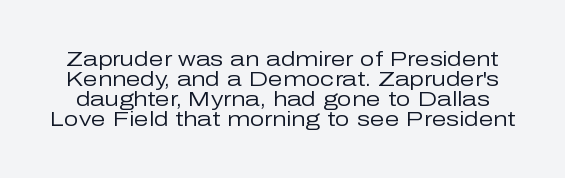
Q: Is the text bold? A: No.
Q: Is the text italic (slanted)? A: No, it is upright.
Q: Is the text underlined? A: No.
Q: Is the spacing between letters normal or unusually wide? A: Normal.
Q: Is the spacing between lines tight, normal or loose? A: Tight.
